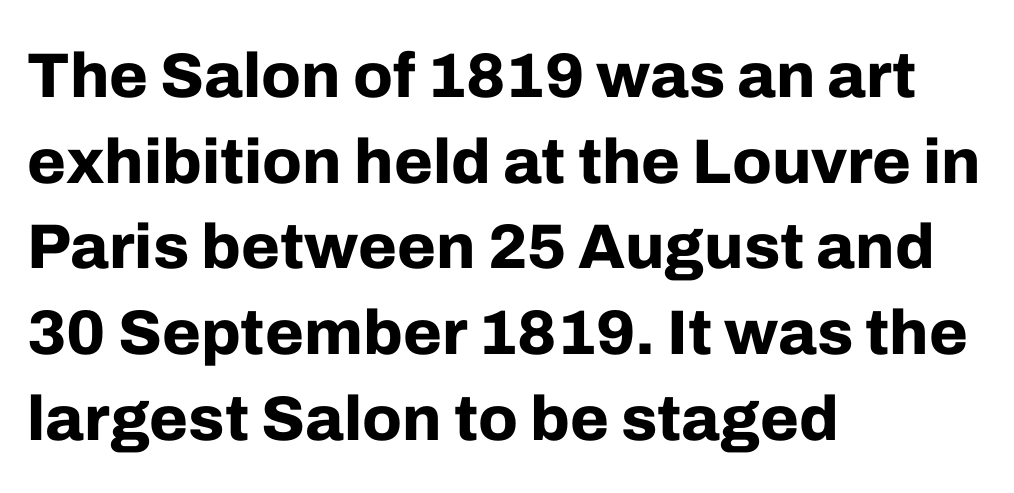
The letters advance in unequal steps, a hallmark of proportional type. The horizontal fit of the characters is conventional and even. Caption: multi-line text, flush left, ragged right. Ordinary non-slanted type is in use. In terms of leading, this rendering sits right in the middle. Nope, no serifs anywhere on these letters.
